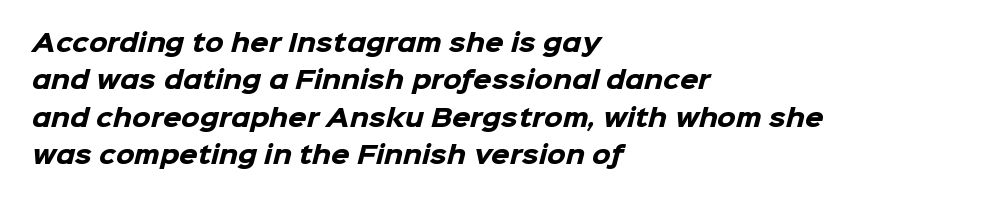
The image shows 24 px bold type; set left-aligned, normal line spacing (1.56x), normal letter spacing, not underlined.
